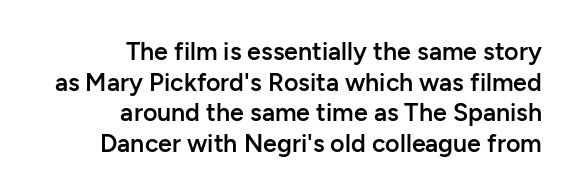
The image shows 25 px text type, upright; set right-aligned, line spacing 1.23x, normal letter spacing, not underlined.
